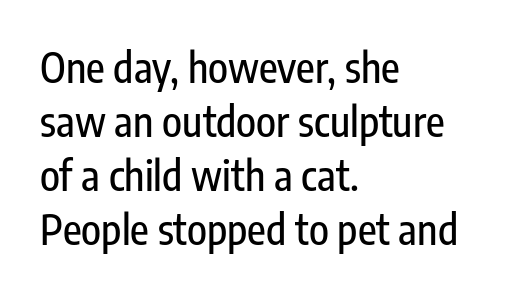
The image shows 41 px condensed sans-serif type, upright; set left-aligned, normal line spacing (1.32x), normal letter spacing, not underlined; low stroke contrast and a medium x-height.
